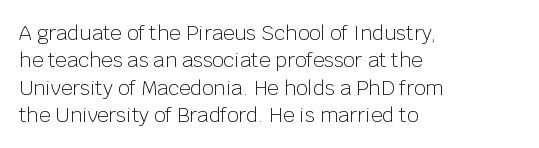
Caption: standard tracking, unaltered. Alignment: flush left. Line spacing here is normal. Weight: not bold — regular or lighter.
